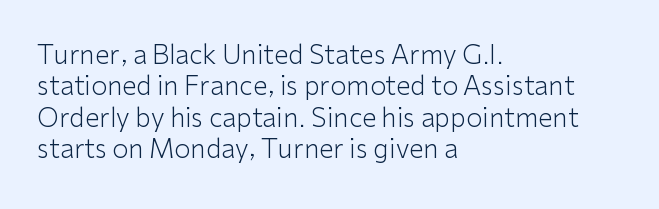
The image shows 26 px text type, upright; set left-aligned, line spacing 1.21x, normal letter spacing, not underlined.
